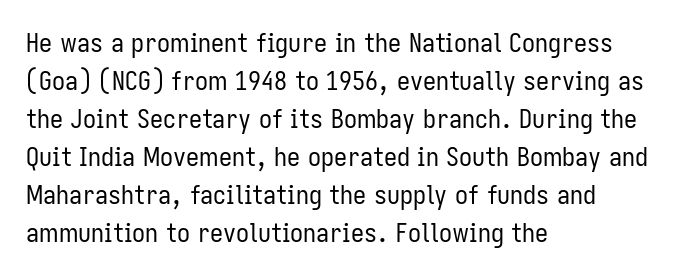
The image shows 26 px text type, upright; set left-aligned, normal line spacing (1.46x), normal letter spacing, not underlined.
